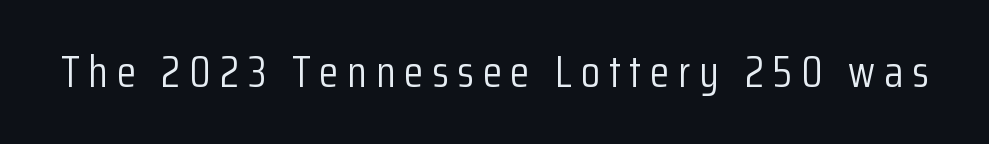
{"serif": "no", "italic": "no", "bold": "no", "weight": "light", "width": "condensed", "stroke_contrast": "low", "x_height": "medium", "monospaced": "no", "underline": "no", "letter_spacing": "wide", "letter_spacing_em": 0.2, "glyph_px": 44}
